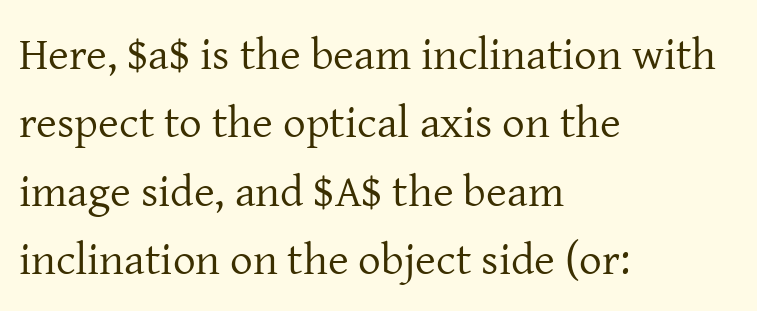
Visually the block forms a straight wall on the left and a jagged coastline on the right. Does extra space separate the letters? No, they use regular spacing. Think of a printed novel: that variable character pitch is what you see here. Beneath every word, the page is bare. The strokes carry an ordinary text weight at most. Regular leading.
